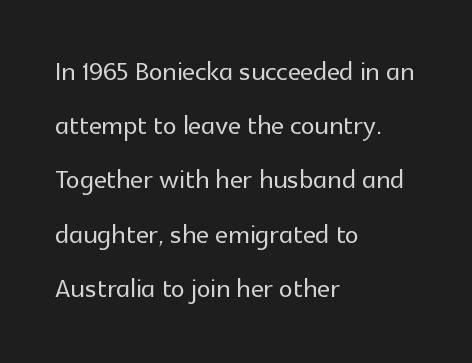
{"serif": "no", "italic": "no", "width": "normal", "x_height": "medium", "monospaced": "no", "underline": "no", "align": "left", "line_spacing": "normal", "line_spacing_ratio": 1.55, "letter_spacing": "normal", "letter_spacing_em": 0.0, "glyph_px": 35}
